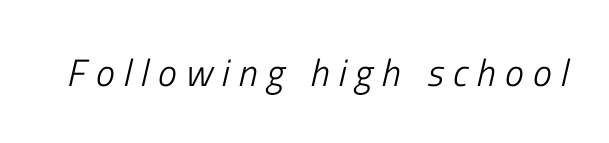
{"italic": "yes", "lean": "right", "slant_degrees": 13, "bold": "no", "weight": "light", "width": "condensed", "stroke_contrast": "low", "x_height": "medium", "monospaced": "no", "underline": "no", "letter_spacing": "wide", "letter_spacing_em": 0.24, "glyph_px": 38}
